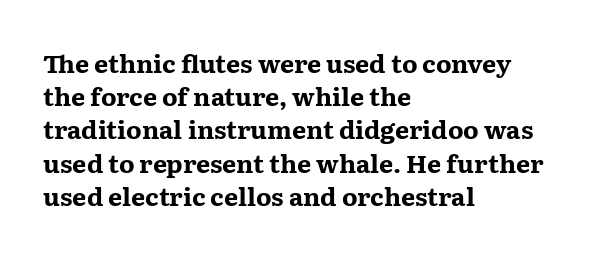
Q: Is the text bold? A: Yes.
Q: Is the text italic (slanted)? A: No, it is upright.
Q: Is the text underlined? A: No.
Q: How is the paragraph aligned? A: Left-aligned.
Q: Is the spacing between letters normal or unusually wide? A: Normal.
Q: Is the spacing between lines tight, normal or loose? A: Normal.
